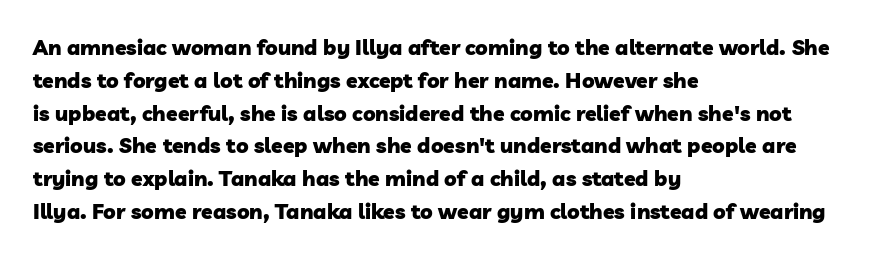
{"bold": "yes", "underline": "no", "align": "left", "line_spacing": "normal", "line_spacing_ratio": 1.56, "letter_spacing": "normal", "letter_spacing_em": 0.0, "glyph_px": 21}
